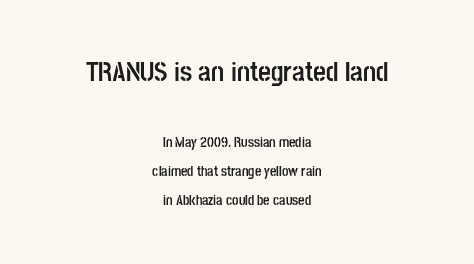
Q: Is the text bold? A: Yes.
Q: Is the text italic (slanted)? A: No, it is upright.
Q: Is the typeface a serif or a sans-serif typeface? A: Sans-serif.
Q: Is the text underlined? A: No.
Q: How is the paragraph aligned? A: Centered.
Q: Is the spacing between letters normal or unusually wide? A: Normal.
Q: Is the spacing between lines tight, normal or loose? A: Loose.
Q: Which block of text is set in a larger size, the first (top) or the second (bottom)? A: The first (top) one.
Q: Width (condensed, normal, or wide)? A: Condensed.
Q: Stroke contrast? A: Low.
Q: x-height? A: Large.
Q: Monospaced? A: No.
